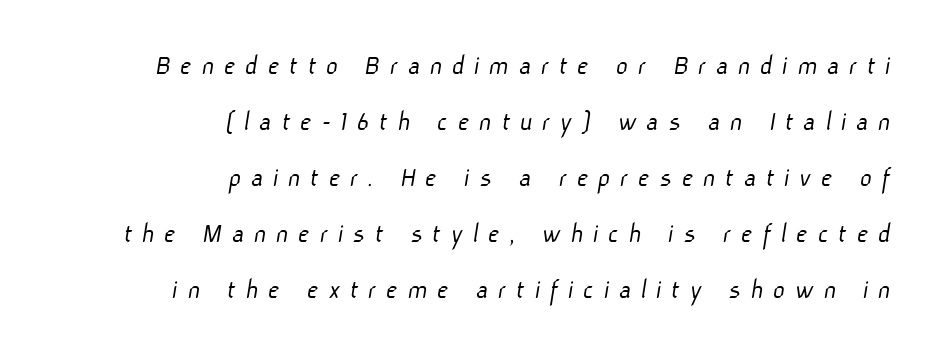
The image shows 29 px light sans-serif type; set right-aligned, loose line spacing (1.93x), unusually wide letter spacing (+0.33 em), not underlined; low stroke contrast and a medium x-height.
